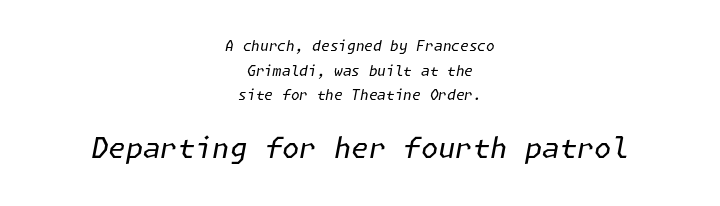
Q: Is the text bold? A: No.
Q: Is the text italic (slanted)? A: Yes, it leans right by about 11 degrees.
Q: Is the text underlined? A: No.
Q: How is the paragraph aligned? A: Centered.
Q: Is the spacing between letters normal or unusually wide? A: Normal.
Q: Which block of text is set in a larger size, the first (top) or the second (bottom)? A: The second (bottom) one.
Q: Width (condensed, normal, or wide)? A: Normal.
Q: Stroke contrast? A: Low.
Q: x-height? A: Medium.
